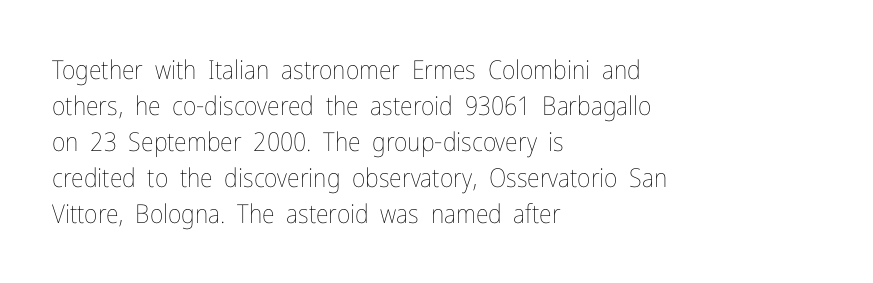
{"italic": "no", "bold": "no", "underline": "no", "align": "left", "line_spacing": "normal", "line_spacing_ratio": 1.38, "letter_spacing": "normal", "letter_spacing_em": 0.0, "glyph_px": 26}
